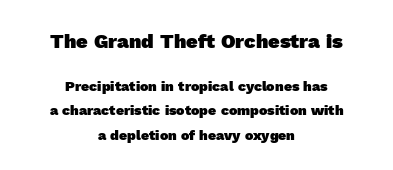
{"bold": "yes", "underline": "no", "align": "center", "line_spacing_ratio": 1.72, "letter_spacing": "normal", "letter_spacing_em": 0.0, "larger_block": "first", "size_ratio": 1.43, "glyph_px": 20}
